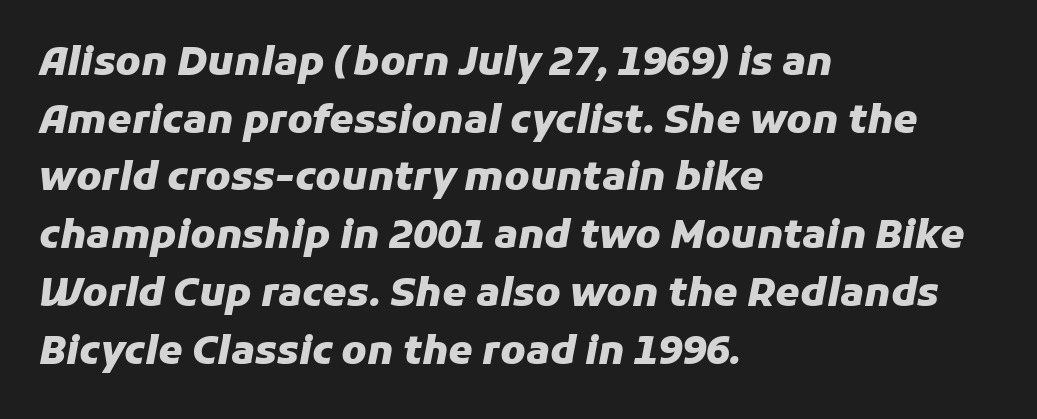
The image shows 39 px heavy type, italic (leaning right); set left-aligned, normal line spacing (1.48x), normal letter spacing, not underlined; low stroke contrast and a medium x-height.
